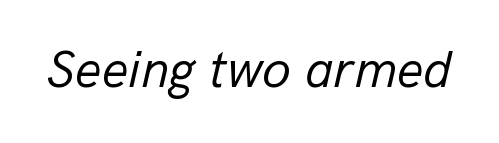
The typeface has the unassuming heft of standard copy or less. Quick note: italic. Anything drawn beneath the words? Only blank space. A typesetter would call this proportional, since set widths differ per character. The gaps between neighbouring characters are ordinary and unremarkable.
